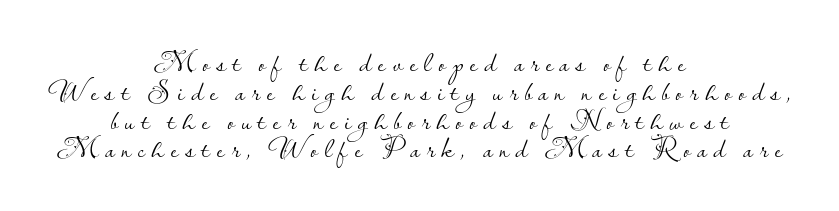
The image shows 30 px light sans-serif type; set centered, tight line spacing (0.96x), unusually wide letter spacing (+0.22 em), not underlined; low stroke contrast and a small x-height.
